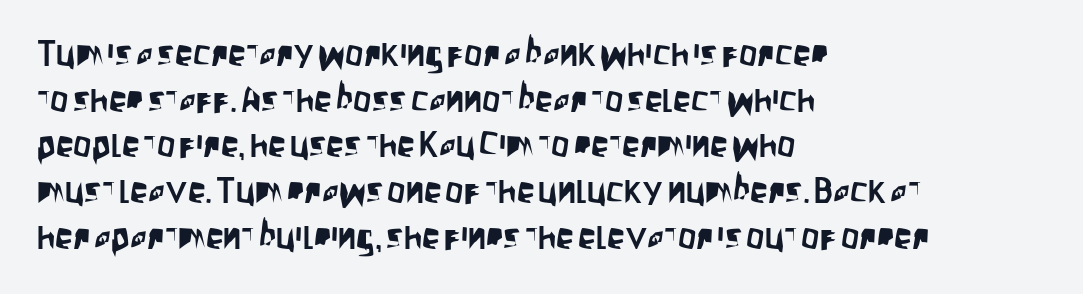
Q: Is the text italic (slanted)? A: No, it is upright.
Q: Is the typeface a serif or a sans-serif typeface? A: Sans-serif.
Q: Is the text underlined? A: No.
Q: How is the paragraph aligned? A: Left-aligned.
Q: Is the spacing between letters normal or unusually wide? A: Normal.
Q: Is the spacing between lines tight, normal or loose? A: Normal.
Q: Width (condensed, normal, or wide)? A: Condensed.
Q: Stroke contrast? A: Low.
Q: x-height? A: Large.
Q: Monospaced? A: No.
